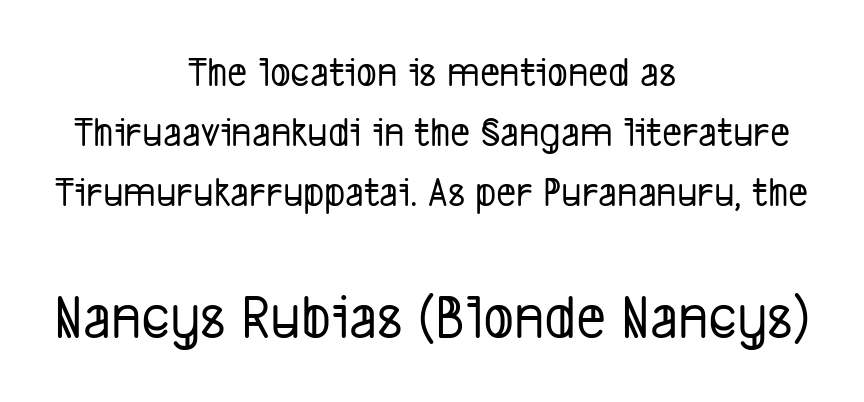
The rendering uses natural spacing where letterforms have individual widths. The more generous point size was reserved for the lower chunk. The face used here is a sans, in the tradition of grotesques and geometrics. The text block is weighted toward neither margin, spreading evenly from the middle.
